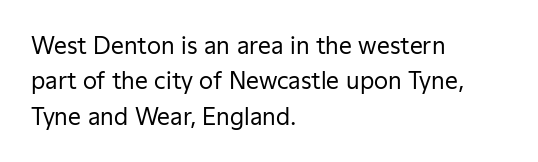
The image shows 23 px text type, upright; set left-aligned, normal line spacing (1.54x), normal letter spacing, not underlined.
